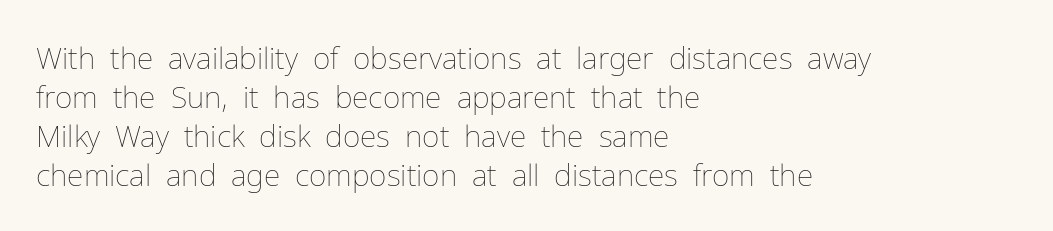
Posture: straight, roman, zero tilt. Spacing between characters is what you'd get straight out of the box. Whoever set this chose a conventional vertical rhythm. These lines are set flush left with a ragged right edge. Spacing verdict: proportional, widths tailored to each character.
